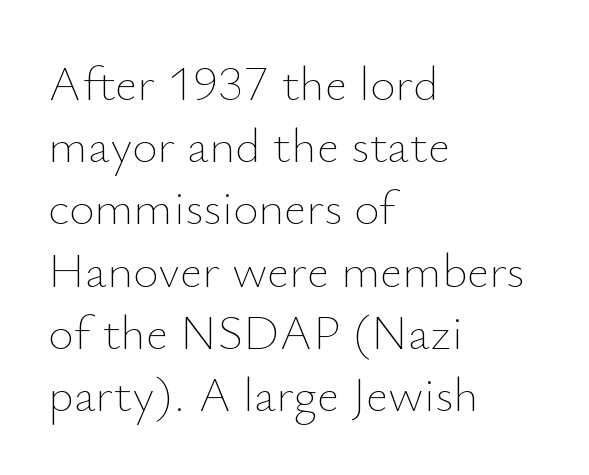
The image shows 49 px thin type, upright; set left-aligned, normal line spacing (1.27x), normal letter spacing, not underlined; low stroke contrast and a small x-height.
